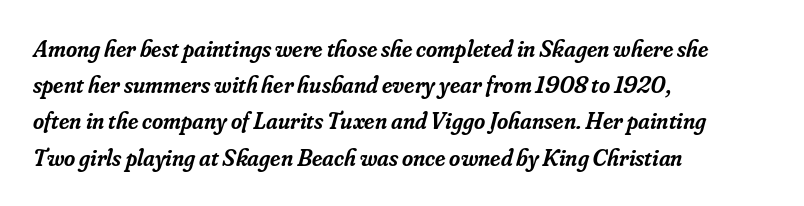
{"italic": "yes", "lean": "right", "slant_degrees": 16, "bold": "semi", "underline": "no", "align": "left", "line_spacing": "normal", "line_spacing_ratio": 1.51, "letter_spacing": "normal", "letter_spacing_em": 0.0, "glyph_px": 24}
